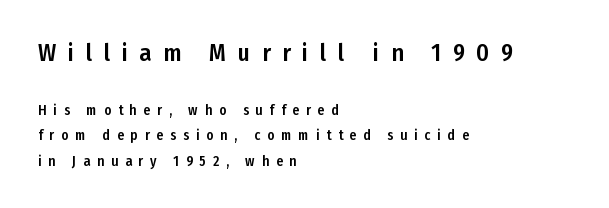
The paragraph has a hard left edge and a soft right edge. Underlining? Definitely not there. You get the large type first, then a drop to smaller type. Look at the tracking — it's clearly loosened, letters drifting apart. Rendered with straight, roman letterforms.
